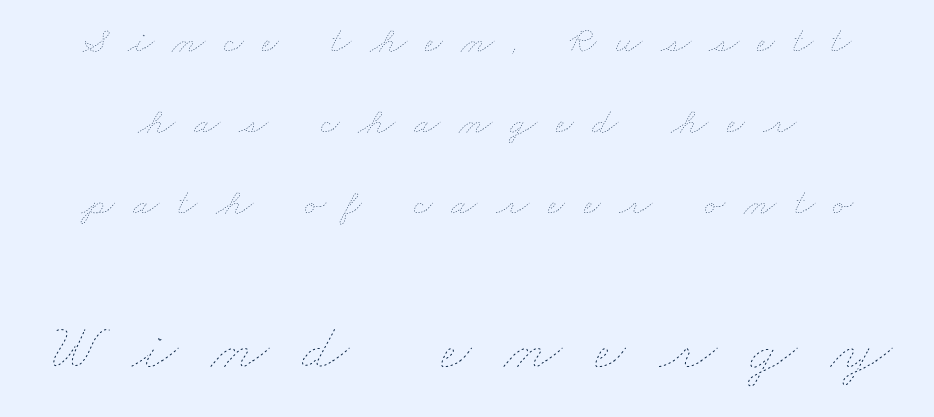
{"bold": "no", "weight": "thin", "width": "wide", "stroke_contrast": "low", "x_height": "small", "monospaced": "no", "underline": "no", "line_spacing": "loose", "line_spacing_ratio": 2.13, "letter_spacing": "wide", "letter_spacing_em": 0.49, "larger_block": "second", "size_ratio": 1.76, "glyph_px": 67}
